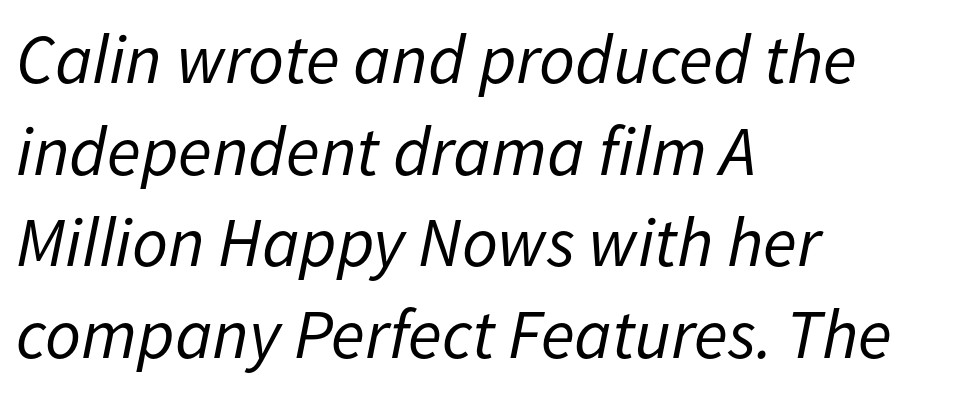
The image shows 70 px regular-weight type, italic (leaning right); set left-aligned, normal line spacing (1.31x), normal letter spacing, not underlined; low stroke contrast and a medium x-height.
